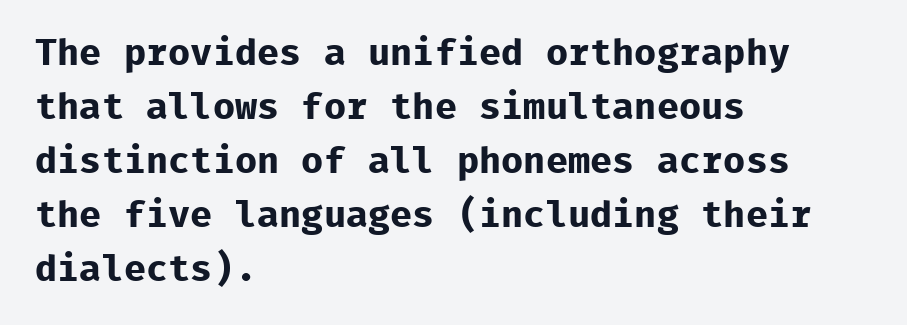
All the whitespace from short lines collects on the right. What's the leading like? Ordinary, nothing unusual. Letters rest on an invisible, unmarked baseline. Monospaced: the letters line up in strict vertical columns.
